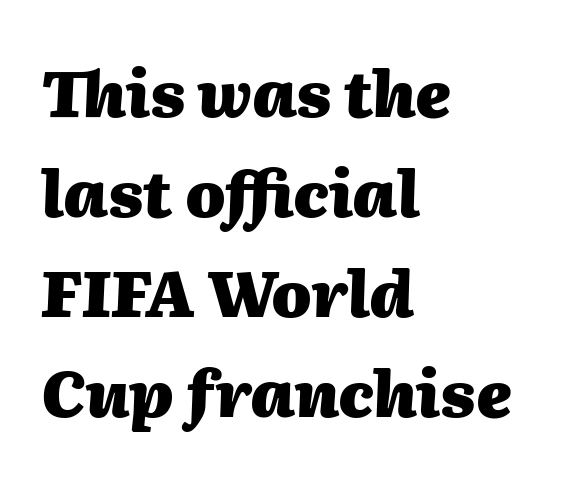
Q: Is the text bold? A: Yes.
Q: Is the text italic (slanted)? A: Yes, it leans right by about 2 degrees.
Q: Is the text underlined? A: No.
Q: How is the paragraph aligned? A: Left-aligned.
Q: Is the spacing between letters normal or unusually wide? A: Normal.
Q: Is the spacing between lines tight, normal or loose? A: Normal.
Q: Width (condensed, normal, or wide)? A: Normal.
Q: Stroke contrast? A: Medium.
Q: x-height? A: Medium.
Q: Monospaced? A: No.
